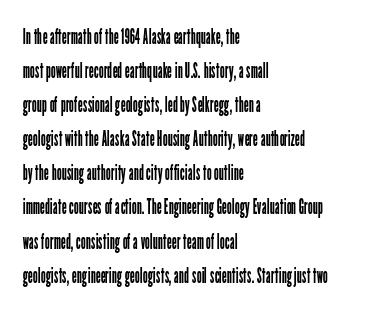
Q: Is the text bold? A: No.
Q: Is the text italic (slanted)? A: No, it is upright.
Q: Is the text underlined? A: No.
Q: How is the paragraph aligned? A: Left-aligned.
Q: Is the spacing between letters normal or unusually wide? A: Normal.
Q: Is the spacing between lines tight, normal or loose? A: Normal.
